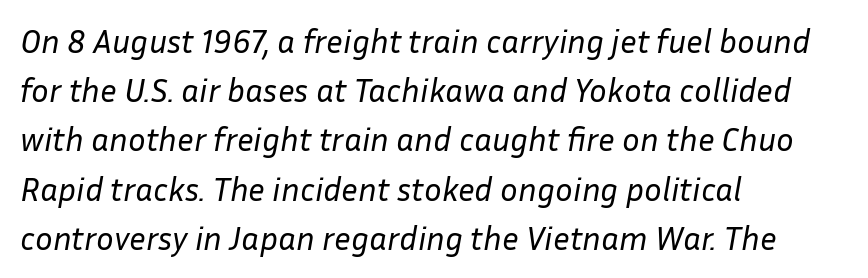
Q: Is the text bold? A: No.
Q: Is the text italic (slanted)? A: Yes, it leans right by about 10 degrees.
Q: Is the text underlined? A: No.
Q: How is the paragraph aligned? A: Left-aligned.
Q: Is the spacing between letters normal or unusually wide? A: Normal.
Q: Is the spacing between lines tight, normal or loose? A: Normal.
Q: Width (condensed, normal, or wide)? A: Normal.
Q: Stroke contrast? A: Low.
Q: x-height? A: Medium.
Q: Monospaced? A: No.
